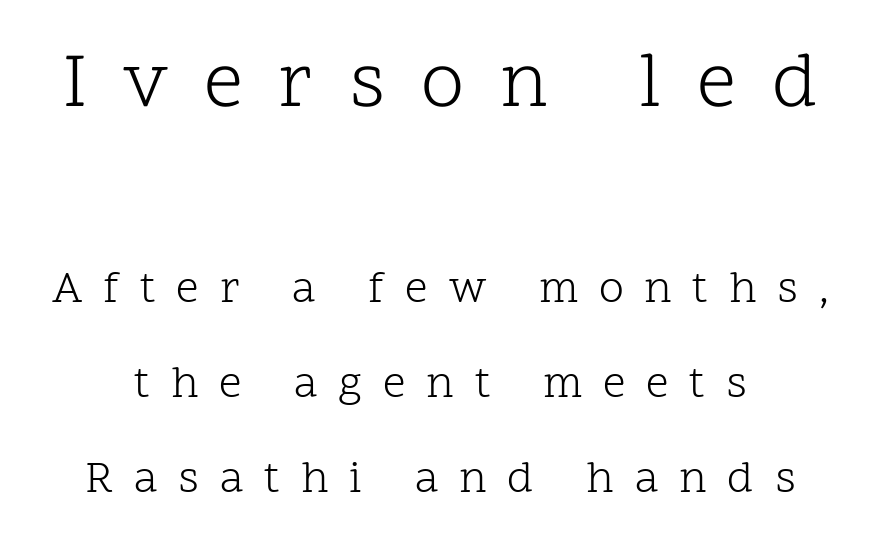
{"serif": "yes", "italic": "no", "bold": "no", "weight": "light", "width": "normal", "stroke_contrast": "low", "x_height": "medium", "monospaced": "no", "underline": "no", "line_spacing": "loose", "line_spacing_ratio": 2.11, "letter_spacing": "wide", "letter_spacing_em": 0.46, "larger_block": "first", "size_ratio": 1.73, "glyph_px": 78}
